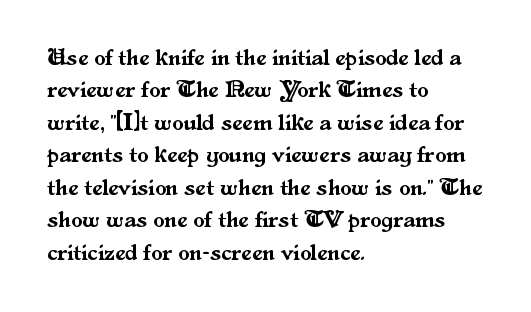
The image shows 23 px text type, upright; set left-aligned, normal line spacing (1.41x), normal letter spacing, not underlined.
